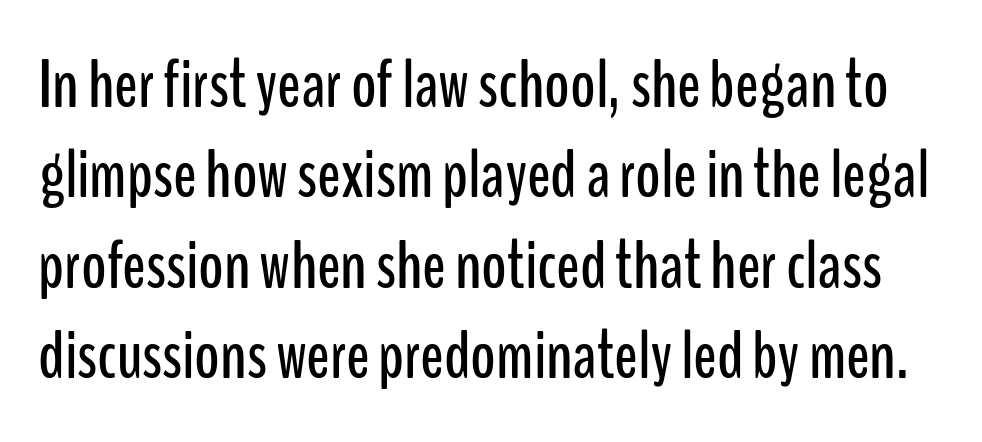
The image shows 69 px condensed sans-serif type, upright; set normal line spacing (1.31x), normal letter spacing, not underlined; low stroke contrast and a medium x-height.
